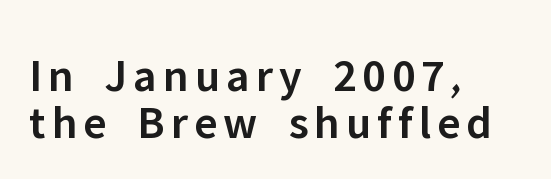
{"serif": "no", "italic": "no", "bold": "semi", "weight": "semibold", "width": "normal", "stroke_contrast": "low", "x_height": "medium", "monospaced": "no", "underline": "no", "align": "left", "line_spacing": "tight", "line_spacing_ratio": 0.99, "glyph_px": 47}
